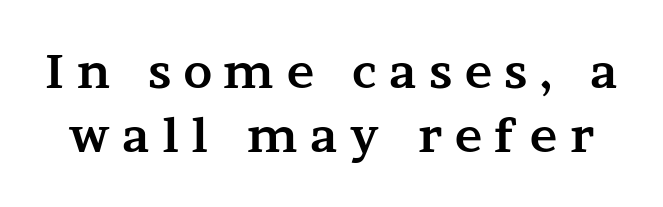
Q: Is the text bold? A: Yes.
Q: Is the text italic (slanted)? A: No, it is upright.
Q: Is the typeface a serif or a sans-serif typeface? A: Serif.
Q: Is the text underlined? A: No.
Q: Is the spacing between letters normal or unusually wide? A: Unusually wide.
Q: Is the spacing between lines tight, normal or loose? A: Normal.
Q: Width (condensed, normal, or wide)? A: Wide.
Q: Stroke contrast? A: Medium.
Q: x-height? A: Medium.
Q: Monospaced? A: No.
